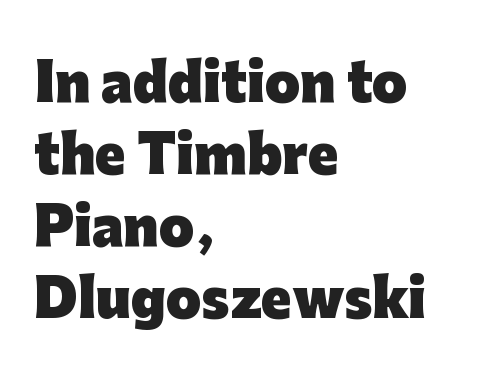
The image shows 51 px heavy sans-serif type, upright; set left-aligned, normal line spacing (1.41x), normal letter spacing, not underlined; low stroke contrast and a medium x-height.
